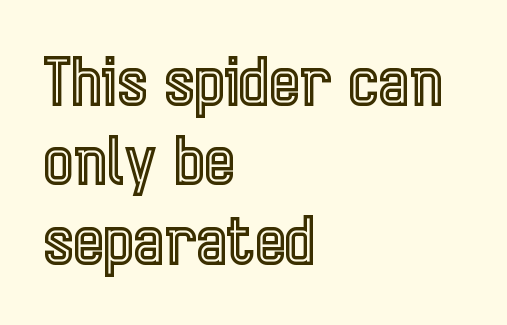
The ragged edge is on the right, which tells us the setting is flush left. Characters remain perfectly vertical along every line. Decoration check: the copy has no underline. There is no visible air inserted between adjacent glyphs. The passage shown is typed in a proportional face where columns would drift.
